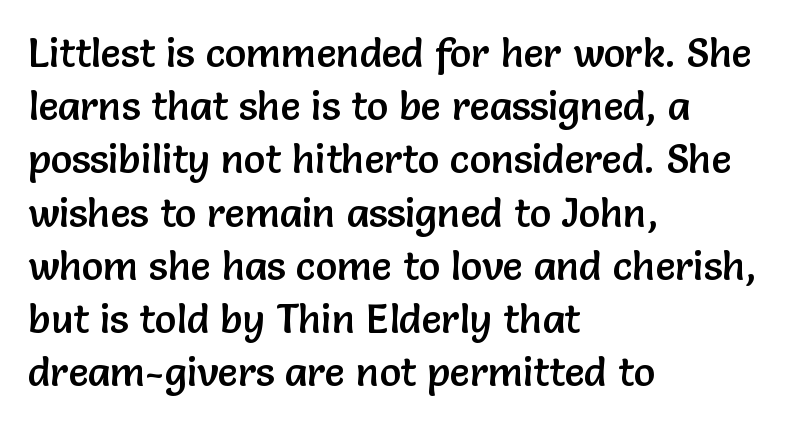
{"serif": "no", "italic": "no", "width": "normal", "stroke_contrast": "low", "x_height": "medium", "monospaced": "no", "underline": "no", "align": "left", "line_spacing": "normal", "line_spacing_ratio": 1.33, "letter_spacing": "normal", "letter_spacing_em": 0.0, "glyph_px": 40}
